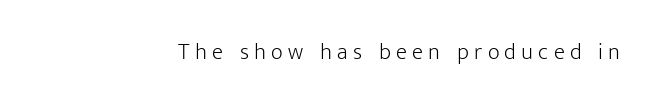
Q: Is the text bold? A: No.
Q: Is the text italic (slanted)? A: No, it is upright.
Q: Is the text underlined? A: No.
Q: Is the spacing between letters normal or unusually wide? A: Unusually wide.
